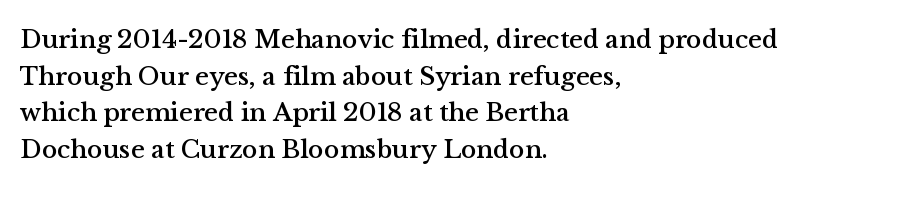
Here the glyphs are tracked normally, forming tight word shapes. Upright lettering throughout. Underline: absent. The lines are quadded left.
